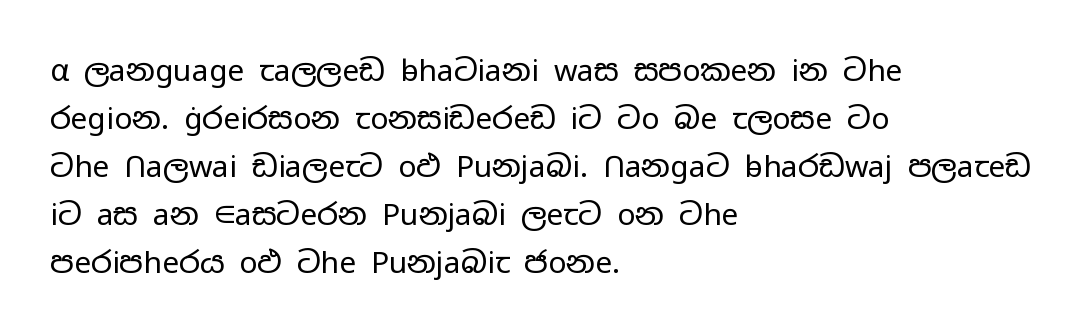
Q: Is the text bold? A: No.
Q: Is the text italic (slanted)? A: No, it is upright.
Q: Is the typeface a serif or a sans-serif typeface? A: Sans-serif.
Q: Is the text underlined? A: No.
Q: How is the paragraph aligned? A: Left-aligned.
Q: Is the spacing between letters normal or unusually wide? A: Normal.
Q: Is the spacing between lines tight, normal or loose? A: Normal.
Q: Width (condensed, normal, or wide)? A: Wide.
Q: Stroke contrast? A: Low.
Q: x-height? A: Medium.
Q: Monospaced? A: No.
